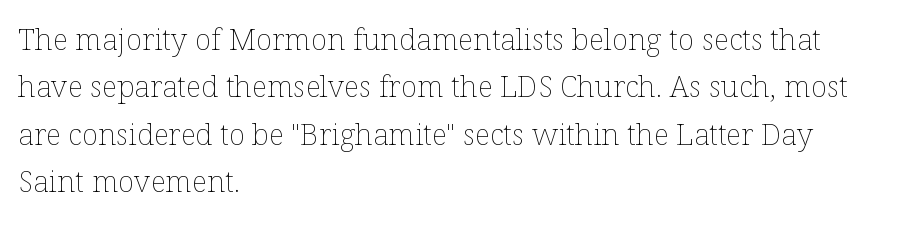
{"italic": "no", "bold": "no", "weight": "thin", "width": "normal", "stroke_contrast": "low", "x_height": "medium", "monospaced": "no", "underline": "no", "align": "left", "line_spacing": "normal", "line_spacing_ratio": 1.58, "letter_spacing": "normal", "letter_spacing_em": 0.0, "glyph_px": 30}
